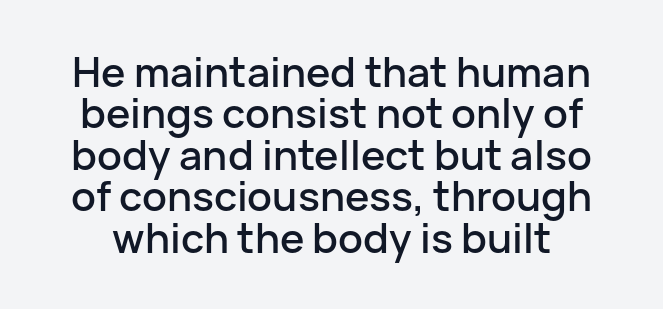
A typesetter would call this leading minimal, almost set solid. Stroke terminals: plain, sans-serif. Spacing verdict: proportional, widths tailored to each character. Is the letter spacing exaggerated? No — it looks like the ordinary default. Nobody drew a line under any word here.
